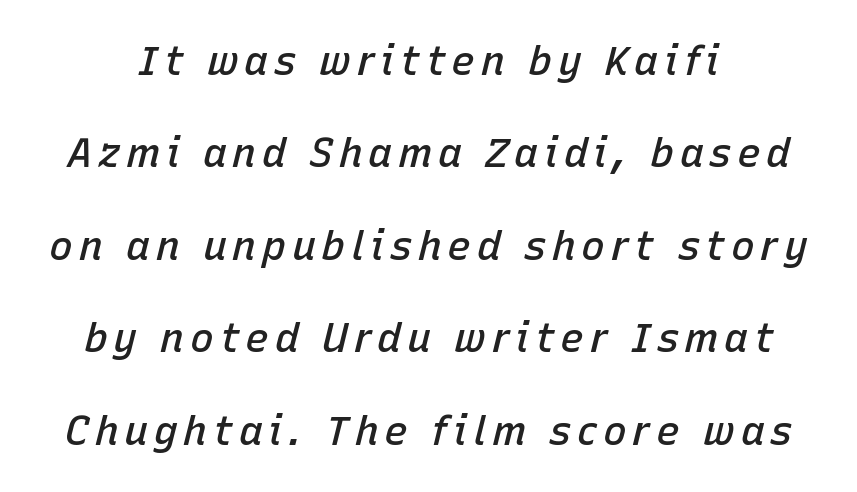
Rendered with sloped, italic letterforms. Weight check: semibold — heavier than regular, not quite bold. Looks like regular typesetting: each glyph gets only the width it needs. Is there much room between lines? Yes — plenty of vertical air separates them. The space beneath each line is pristine and unruled.
